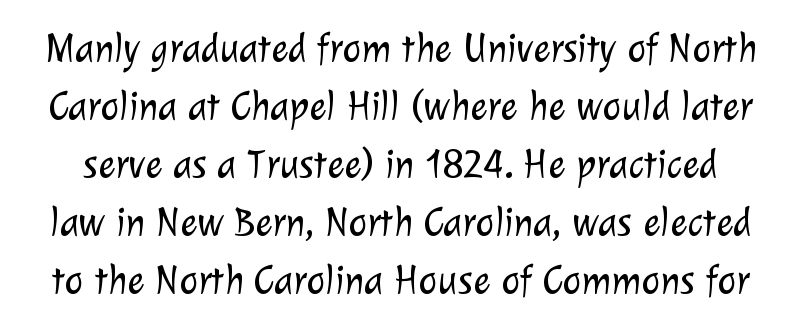
The image shows 40 px light sans-serif type; set normal line spacing (1.45x), normal letter spacing, not underlined; low stroke contrast and a medium x-height.
